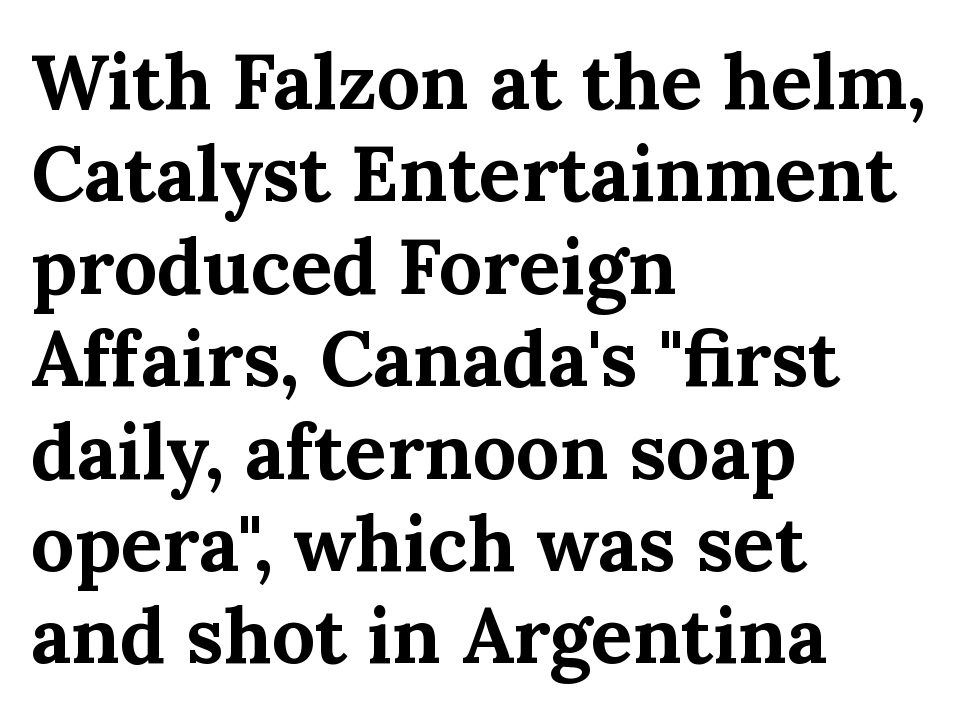
{"serif": "yes", "italic": "no", "bold": "yes", "weight": "bold", "width": "normal", "stroke_contrast": "medium", "x_height": "medium", "monospaced": "no", "underline": "no", "align": "left", "line_spacing_ratio": 1.2, "letter_spacing": "normal", "letter_spacing_em": 0.0, "glyph_px": 77}
